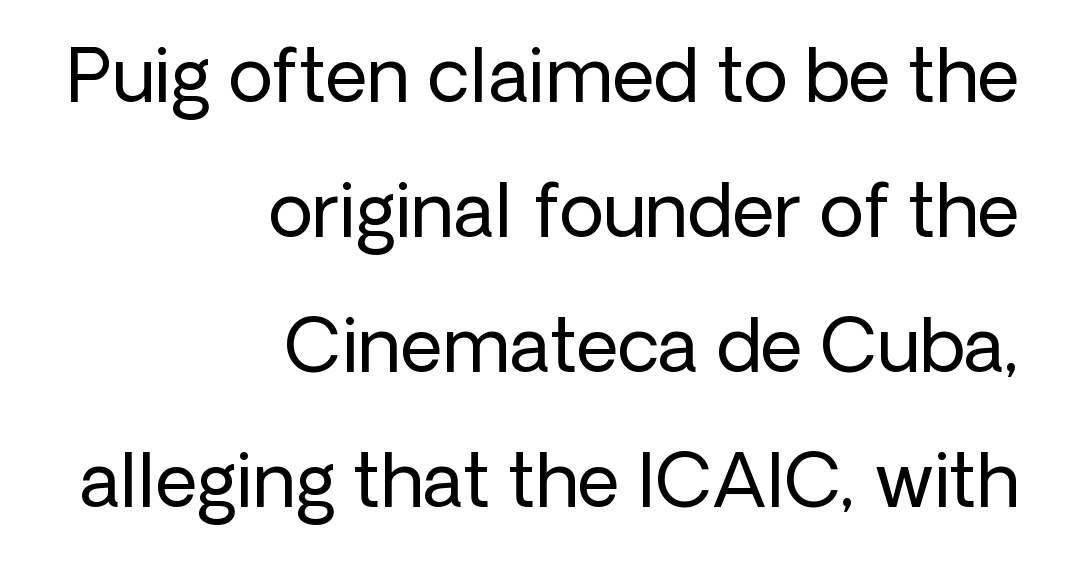
The passage shown has conventional tracking throughout. This sample is right-justified, so line beginnings fall wherever the words allow. The text was rendered using a sans face with plain stroke endings. Spacing verdict: proportional, widths tailored to each character.
